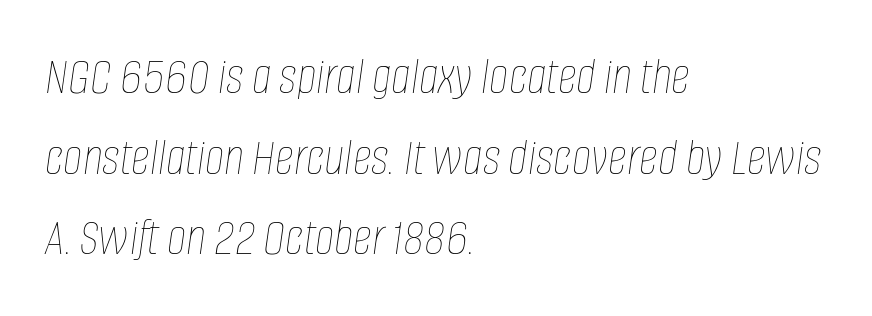
The image shows 53 px thin, condensed type, italic (leaning right); set left-aligned, normal line spacing (1.52x), normal letter spacing, not underlined; low stroke contrast and a large x-height.
